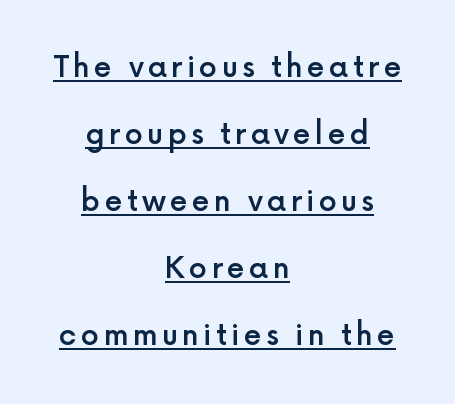
The image shows 29 px semibold sans-serif type, upright; set centered, loose line spacing (2.31x), underlined; a medium x-height.
